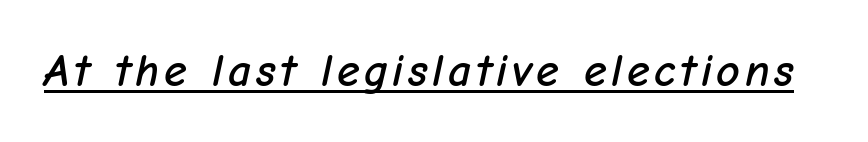
Q: Is the text italic (slanted)? A: Yes, it leans right by about 12 degrees.
Q: Is the text underlined? A: Yes.
Q: Width (condensed, normal, or wide)? A: Normal.
Q: Stroke contrast? A: Low.
Q: x-height? A: Medium.
Q: Monospaced? A: No.
